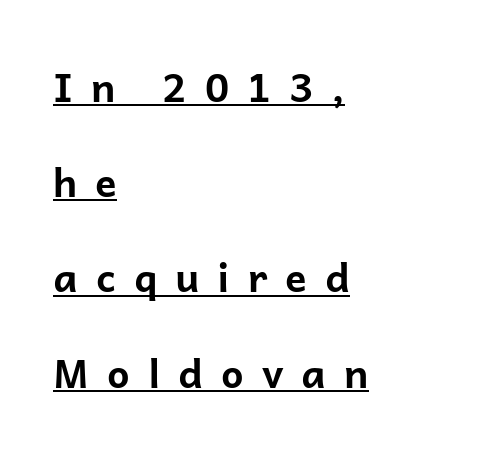
{"serif": "no", "italic": "no", "bold": "yes", "weight": "bold", "width": "normal", "stroke_contrast": "low", "x_height": "medium", "monospaced": "no", "underline": "yes", "align": "left", "line_spacing": "loose", "line_spacing_ratio": 2.38, "letter_spacing": "wide", "letter_spacing_em": 0.45, "glyph_px": 40}
